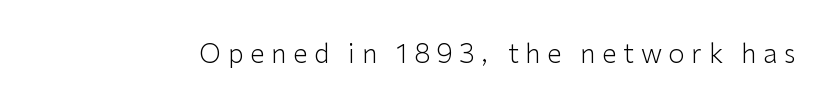
Q: Is the text bold? A: No.
Q: Is the text italic (slanted)? A: No, it is upright.
Q: Is the text underlined? A: No.
Q: Is the spacing between letters normal or unusually wide? A: Unusually wide.
